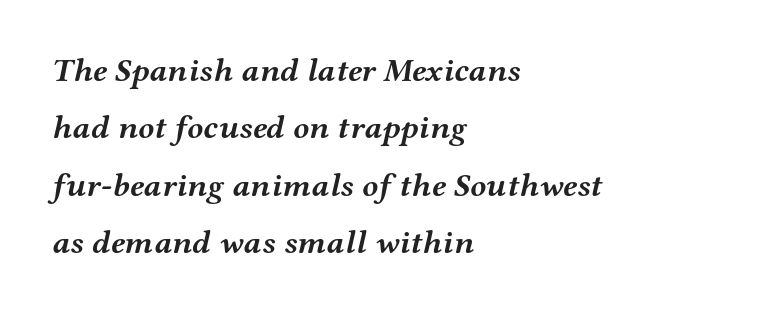
Casual observation: everything's shoved over to the left. Compared with an ordinary text face, these strokes are far heavier — a full bold. A serif font was chosen for this passage. Do the characters align in a grid? No, the font is proportional. Yep, that's italic — everything's leaning. Inter-character spacing is left at the font's built-in metrics.
